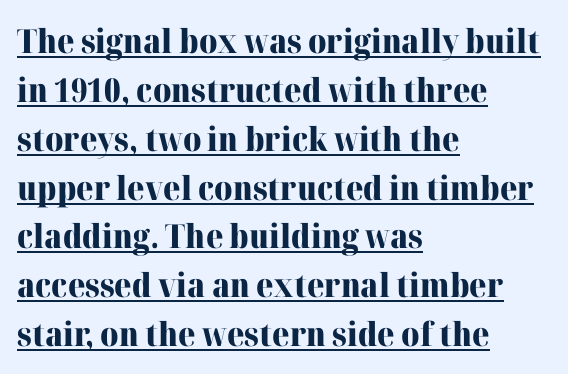
The image shows 33 px heavy serif type, upright; set left-aligned, normal line spacing (1.48x), normal letter spacing, underlined; high stroke contrast and a medium x-height.
